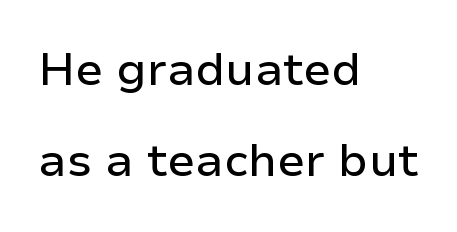
Posture: vertical. If you drew a ruler down the left edge, every line would touch it. These lines are rendered in a variable-pitch font. The gaps between neighbouring characters are ordinary and unremarkable. Stroke terminals: plain, sans-serif. Just letters on the line, the space beneath them empty.
